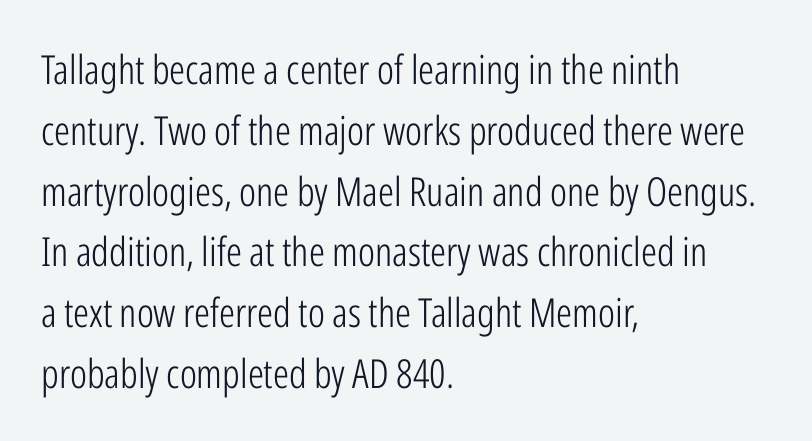
In CSS terms this would be text-align: left. The font family rendered here belongs to the sans-serif group. A typesetter would call this proportional, since set widths differ per character. Words appear dense and cohesive because spacing is normal.
